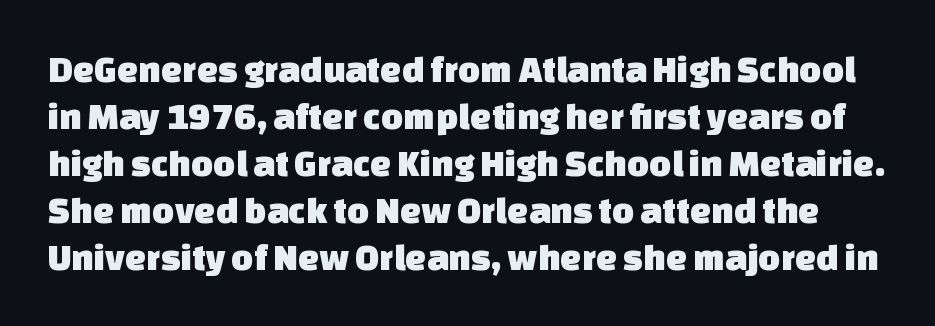
{"serif": "no", "width": "normal", "stroke_contrast": "low", "x_height": "large", "monospaced": "no", "underline": "no", "line_spacing_ratio": 1.24, "letter_spacing": "normal", "letter_spacing_em": 0.0, "glyph_px": 38}
